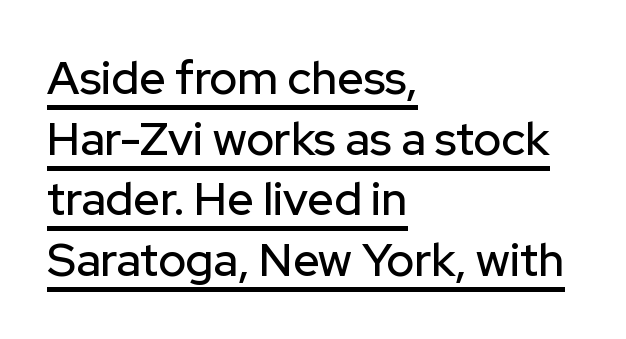
The image shows 46 px sans-serif type, upright; set left-aligned, normal line spacing (1.32x), normal letter spacing, underlined; low stroke contrast and a medium x-height.
